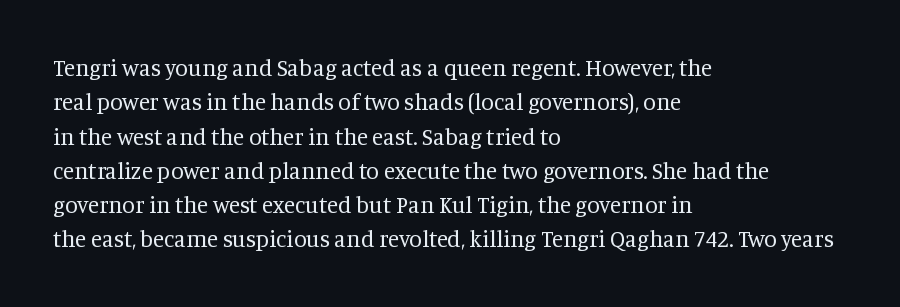
Q: Is the text bold? A: No.
Q: Is the text italic (slanted)? A: No, it is upright.
Q: Is the text underlined? A: No.
Q: How is the paragraph aligned? A: Left-aligned.
Q: Is the spacing between letters normal or unusually wide? A: Normal.
Q: Is the spacing between lines tight, normal or loose? A: Normal.
